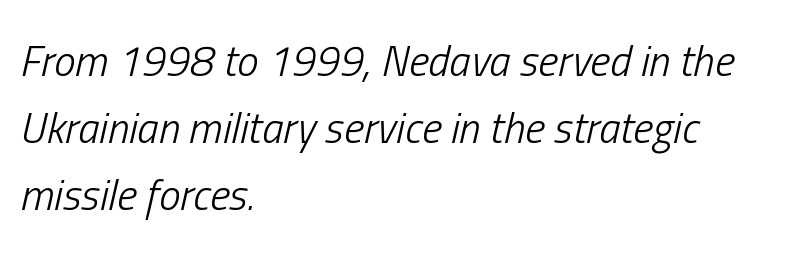
The image shows 43 px light, condensed type, italic (leaning right); set left-aligned, normal line spacing (1.56x), normal letter spacing, not underlined; low stroke contrast and a medium x-height.
